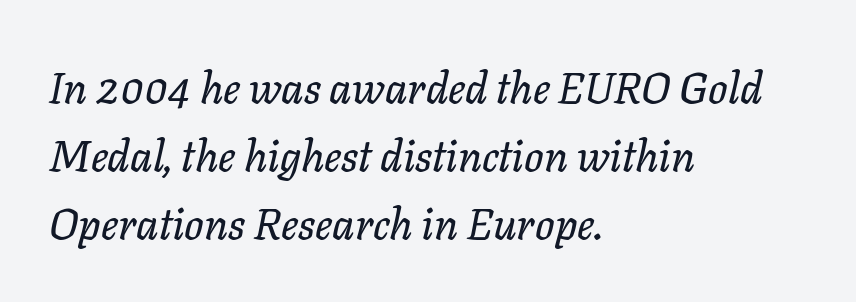
Q: Is the text italic (slanted)? A: Yes, it leans right by about 11 degrees.
Q: Is the text underlined? A: No.
Q: How is the paragraph aligned? A: Left-aligned.
Q: Is the spacing between letters normal or unusually wide? A: Normal.
Q: Is the spacing between lines tight, normal or loose? A: Normal.
Q: Width (condensed, normal, or wide)? A: Normal.
Q: Stroke contrast? A: Low.
Q: x-height? A: Medium.
Q: Monospaced? A: No.
